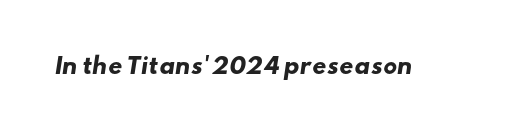
Does extra space separate the letters? No, they use regular spacing. Quick note: underline off. This is heavy type, rendered in bold.
